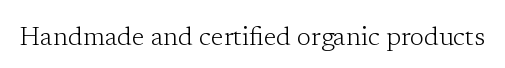
A roman cut, with each character standing at attention. Decoration check: the copy has no underline. The gaps between neighbouring characters are ordinary and unremarkable. Bold? No — there's no thickening of the strokes.
